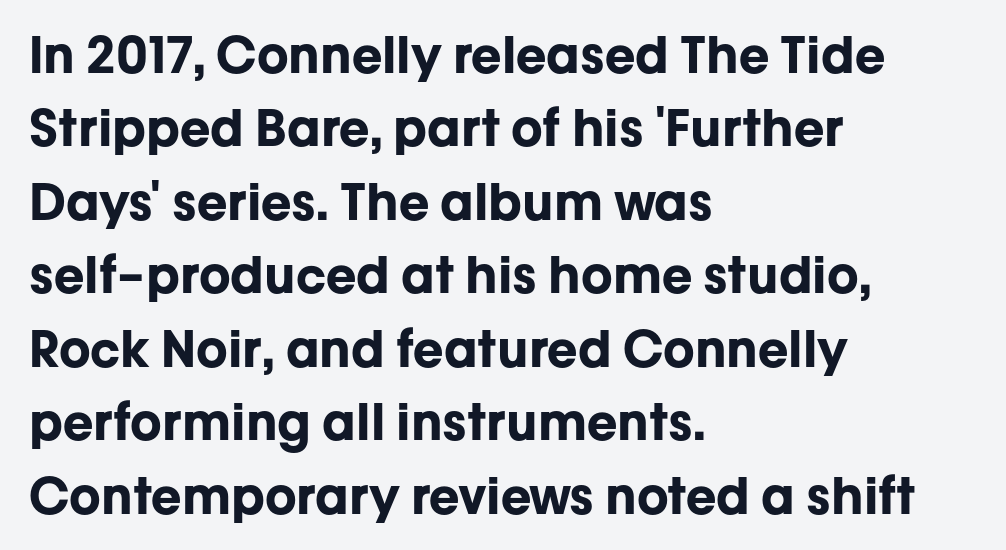
{"serif": "no", "italic": "no", "bold": "yes", "weight": "bold", "width": "normal", "stroke_contrast": "low", "x_height": "medium", "monospaced": "no", "underline": "no", "align": "left", "line_spacing": "normal", "line_spacing_ratio": 1.47, "letter_spacing": "normal", "letter_spacing_em": 0.0, "glyph_px": 50}
